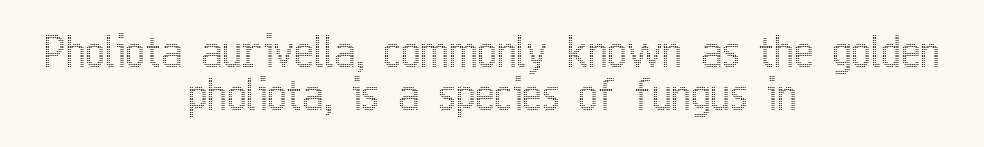
Q: Is the text italic (slanted)? A: No, it is upright.
Q: Is the text underlined? A: No.
Q: How is the paragraph aligned? A: Centered.
Q: Is the spacing between letters normal or unusually wide? A: Normal.
Q: Is the spacing between lines tight, normal or loose? A: Tight.
Q: Width (condensed, normal, or wide)? A: Condensed.
Q: x-height? A: Medium.
Q: Monospaced? A: No.
